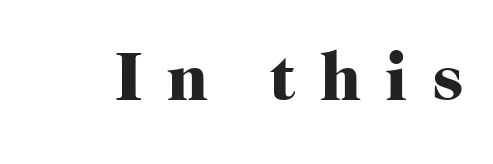
The passage shown is typed in a proportional face where columns would drift. Stroke thickness is high; the sample reads as a true bold. Stroke terminals: seriffed. Honestly, the letter spacing is so wide it's the main thing you notice.
